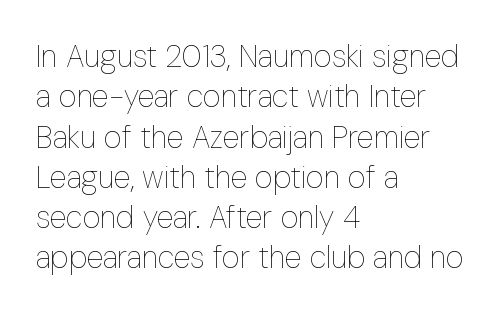
Q: Is the text bold? A: No.
Q: Is the text italic (slanted)? A: No, it is upright.
Q: Is the text underlined? A: No.
Q: How is the paragraph aligned? A: Left-aligned.
Q: Is the spacing between letters normal or unusually wide? A: Normal.
Q: Is the spacing between lines tight, normal or loose? A: Normal.
Q: Width (condensed, normal, or wide)? A: Condensed.
Q: Stroke contrast? A: Low.
Q: x-height? A: Medium.
Q: Monospaced? A: No.
